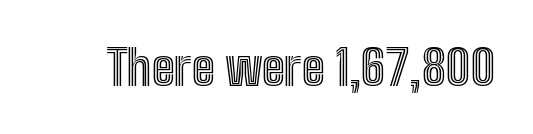
The image shows 49 px condensed type, upright; set normal letter spacing, not underlined; a medium x-height.
